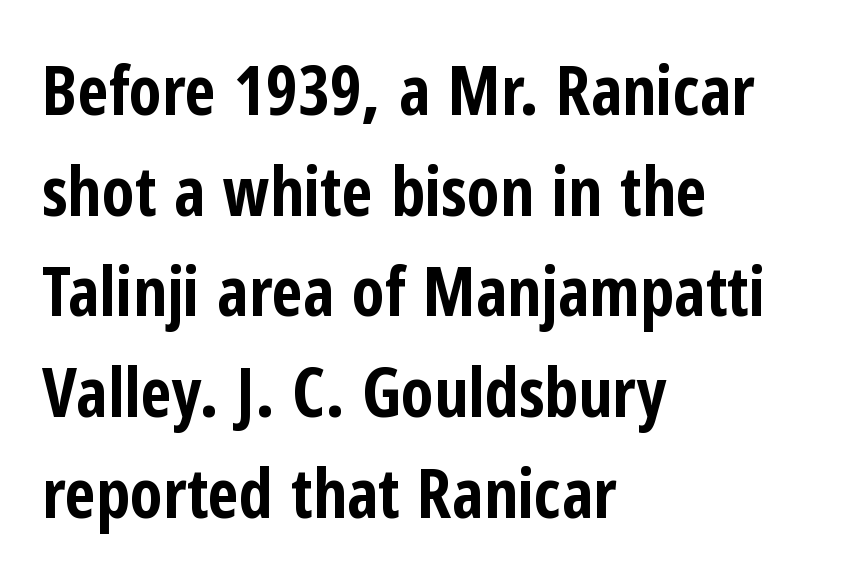
Q: Is the text bold? A: Yes.
Q: Is the text italic (slanted)? A: No, it is upright.
Q: Is the typeface a serif or a sans-serif typeface? A: Sans-serif.
Q: Is the text underlined? A: No.
Q: How is the paragraph aligned? A: Left-aligned.
Q: Is the spacing between letters normal or unusually wide? A: Normal.
Q: Is the spacing between lines tight, normal or loose? A: Normal.
Q: Width (condensed, normal, or wide)? A: Condensed.
Q: Stroke contrast? A: Low.
Q: x-height? A: Medium.
Q: Monospaced? A: No.
